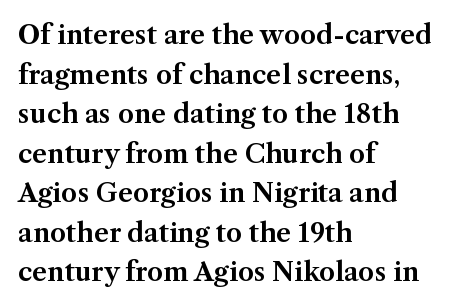
The image shows 26 px text type, upright; set left-aligned, normal line spacing (1.52x), normal letter spacing, not underlined.
